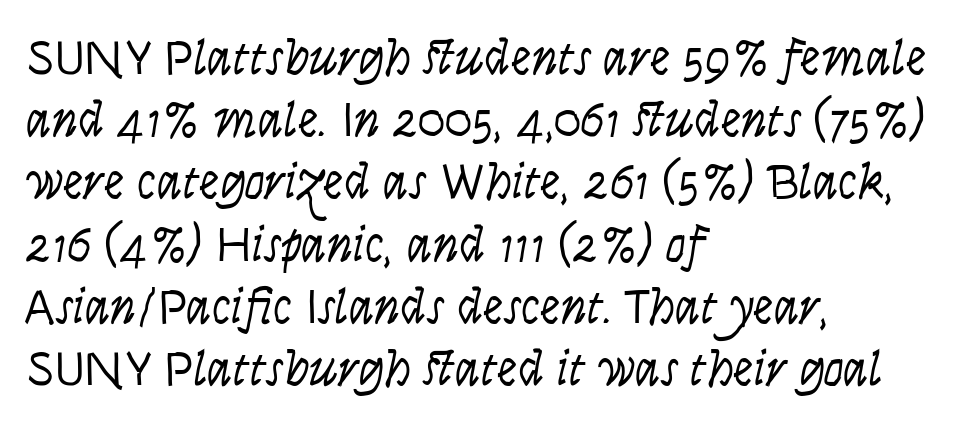
Observe the ordinary spacing: letters are neighbours, not strangers. A light-to-regular cut is what we see here. The axis of the letterforms is tilted away from vertical. The rendering anchors every line to the left-hand side. Character widths vary here, with narrow letters taking less room than wide ones.
